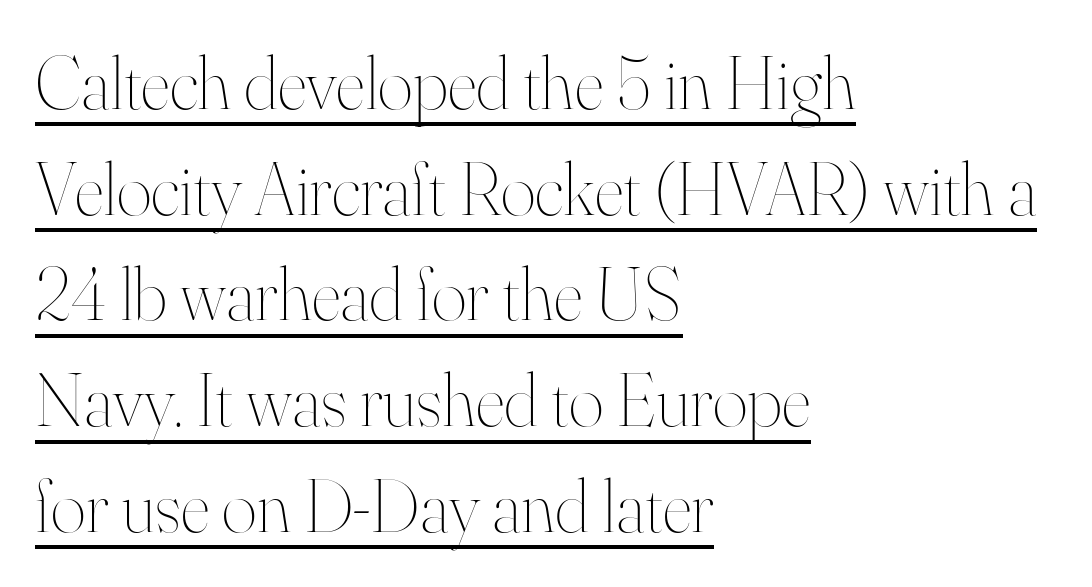
Q: Is the text bold? A: No.
Q: Is the text italic (slanted)? A: No, it is upright.
Q: Is the text underlined? A: Yes.
Q: How is the paragraph aligned? A: Left-aligned.
Q: Is the spacing between letters normal or unusually wide? A: Normal.
Q: Is the spacing between lines tight, normal or loose? A: Normal.
Q: Width (condensed, normal, or wide)? A: Normal.
Q: Stroke contrast? A: High.
Q: x-height? A: Small.
Q: Monospaced? A: No.
